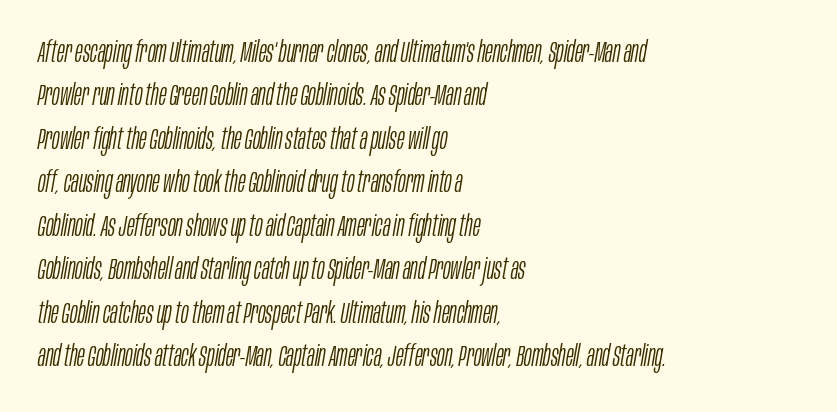
{"italic": "yes", "lean": "right", "slant_degrees": 10, "bold": "no", "weight": "light", "width": "condensed", "stroke_contrast": "low", "x_height": "large", "monospaced": "no", "underline": "no", "align": "left", "line_spacing": "normal", "line_spacing_ratio": 1.5, "letter_spacing": "normal", "letter_spacing_em": 0.0, "glyph_px": 29}
